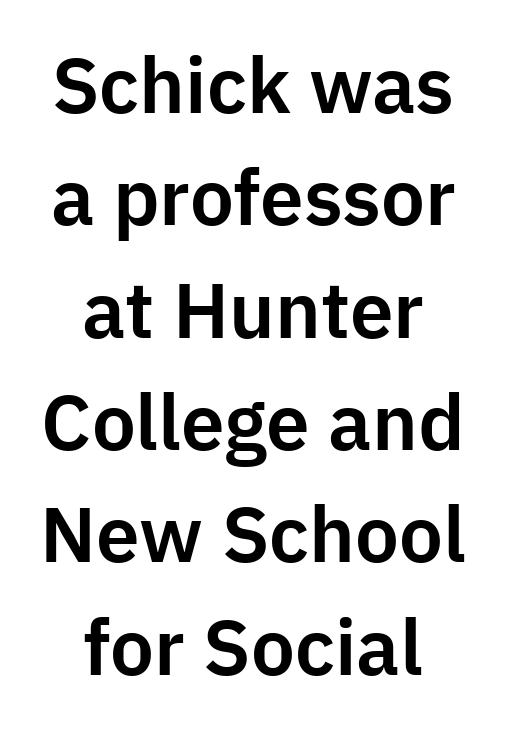
Typographically, this falls in the sans-serif category. Character widths vary here, with narrow letters taking less room than wide ones. The string is rendered with underlining switched off. The specimen reads as upright at a glance. Both edges are ragged and mirror each other, which tells us the setting is centered. This block has exactly the height ordinary leading produces.
